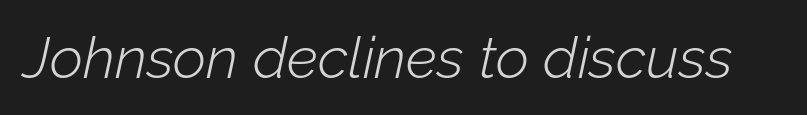
The foot of each line stays bare and open. The letters advance in unequal steps, a hallmark of proportional type. This is oblique type, the kind used for emphasis or titles. Honestly, the letter spacing is just normal — you wouldn't notice it. Stem width sits at or under what a default text font uses.
